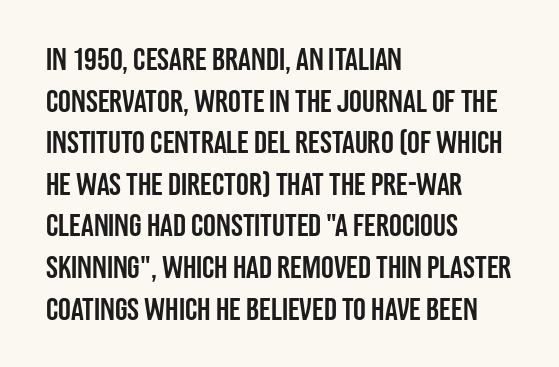
Q: Is the text italic (slanted)? A: No, it is upright.
Q: Is the typeface a serif or a sans-serif typeface? A: Sans-serif.
Q: Is the text underlined? A: No.
Q: How is the paragraph aligned? A: Left-aligned.
Q: Is the spacing between letters normal or unusually wide? A: Normal.
Q: Is the spacing between lines tight, normal or loose? A: Normal.
Q: Width (condensed, normal, or wide)? A: Condensed.
Q: Stroke contrast? A: Low.
Q: x-height? A: Large.
Q: Monospaced? A: No.
